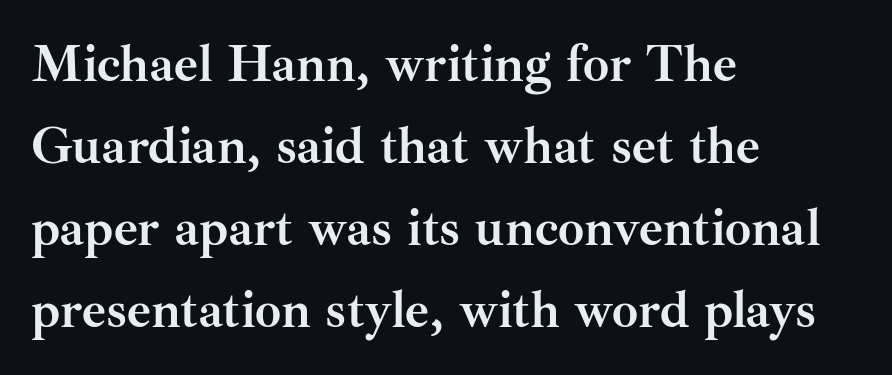
Q: Is the text bold? A: Yes.
Q: Is the text italic (slanted)? A: No, it is upright.
Q: Is the typeface a serif or a sans-serif typeface? A: Serif.
Q: Is the text underlined? A: No.
Q: How is the paragraph aligned? A: Left-aligned.
Q: Is the spacing between letters normal or unusually wide? A: Normal.
Q: Is the spacing between lines tight, normal or loose? A: Normal.
Q: Width (condensed, normal, or wide)? A: Normal.
Q: Stroke contrast? A: Medium.
Q: x-height? A: Small.
Q: Monospaced? A: No.
